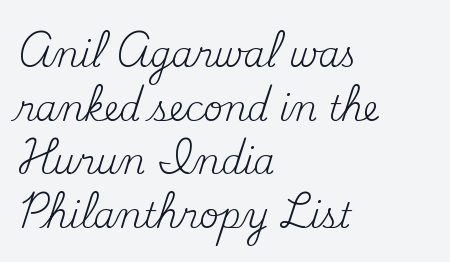
Does extra space separate the letters? No, they use regular spacing. Does the copy run flush right? No — it runs flush left. Type without underlining. This sample has the flowing, uneven cadence of proportional lettering.
